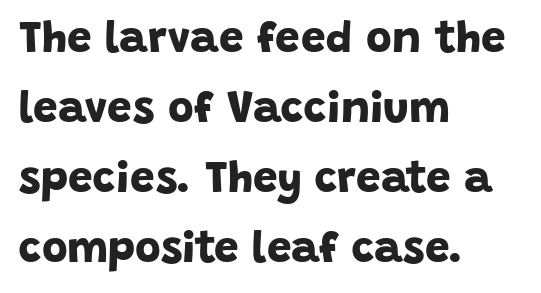
{"serif": "no", "bold": "yes", "weight": "bold", "width": "normal", "stroke_contrast": "low", "x_height": "large", "monospaced": "no", "underline": "no", "align": "left", "line_spacing": "normal", "line_spacing_ratio": 1.59, "letter_spacing": "normal", "letter_spacing_em": 0.0, "glyph_px": 44}
